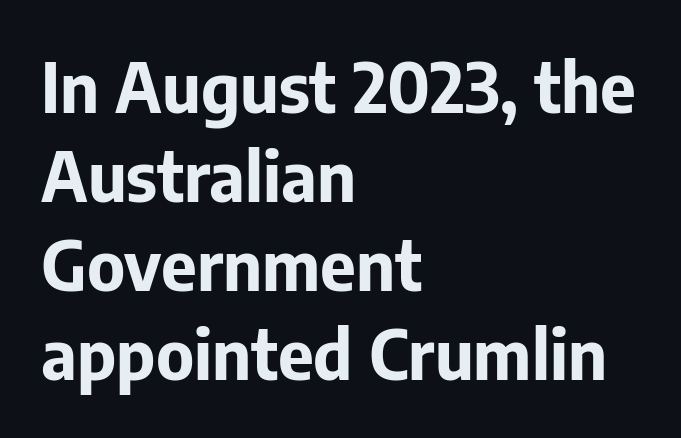
{"serif": "no", "italic": "no", "bold": "yes", "weight": "bold", "width": "normal", "stroke_contrast": "low", "x_height": "medium", "monospaced": "no", "underline": "no", "align": "left", "line_spacing": "normal", "line_spacing_ratio": 1.29, "letter_spacing": "normal", "letter_spacing_em": 0.0, "glyph_px": 69}
